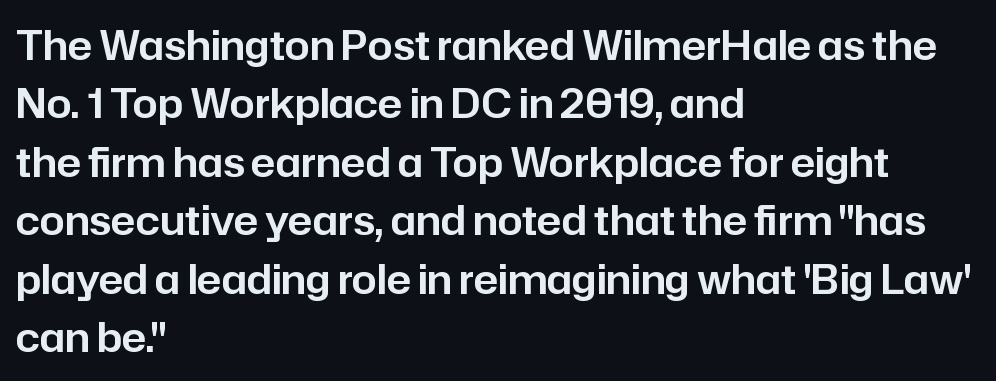
The image shows 40 px sans-serif type, upright; set left-aligned, normal line spacing (1.46x), normal letter spacing, not underlined; low stroke contrast and a medium x-height.
